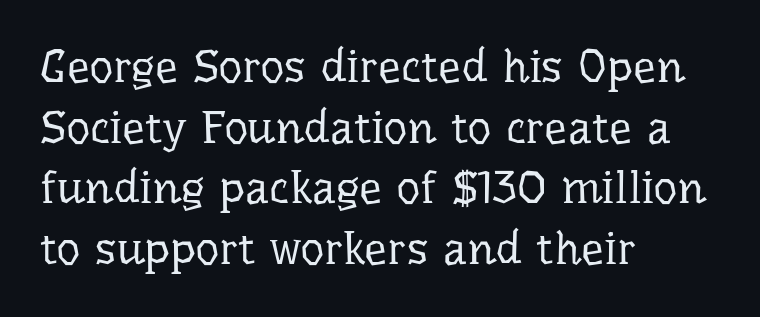
The image shows 46 px regular-weight serif type, upright; set left-aligned, normal line spacing (1.32x), normal letter spacing, not underlined; low stroke contrast and a medium x-height.
